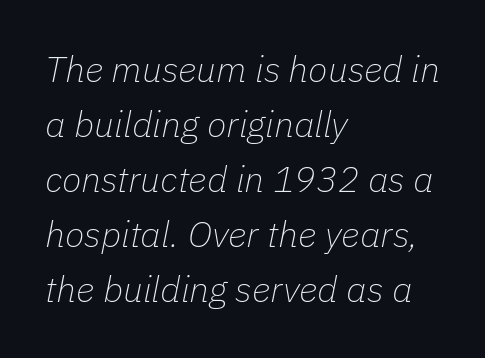
Regarding leading, the lines here are spaced in the standard way. These lines are rendered in a variable-pitch font. Left-aligned paragraph, ragged on the right. No letter is thick-stroked: the sample isn't bold. A bare baseline throughout the passage. The face used here is rendered with its standard letterfit.
